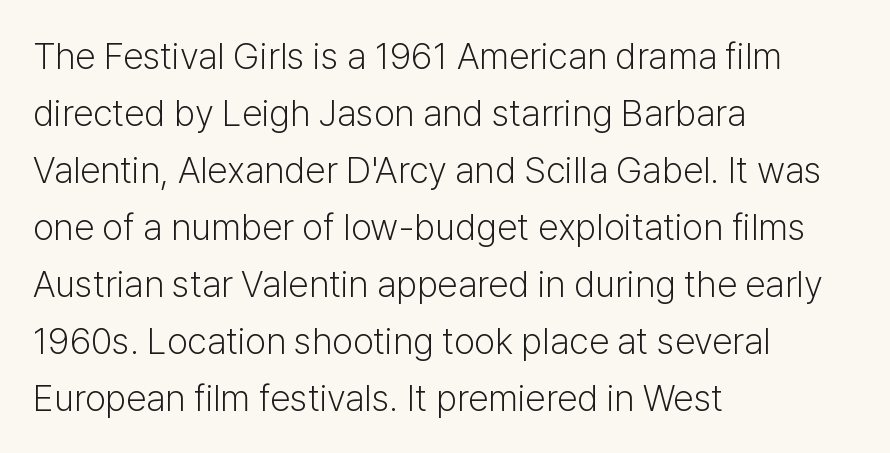
Q: Is the text bold? A: No.
Q: Is the text italic (slanted)? A: No, it is upright.
Q: Is the typeface a serif or a sans-serif typeface? A: Sans-serif.
Q: Is the text underlined? A: No.
Q: How is the paragraph aligned? A: Left-aligned.
Q: Is the spacing between letters normal or unusually wide? A: Normal.
Q: Is the spacing between lines tight, normal or loose? A: Normal.
Q: Width (condensed, normal, or wide)? A: Normal.
Q: Stroke contrast? A: Low.
Q: x-height? A: Medium.
Q: Monospaced? A: No.
